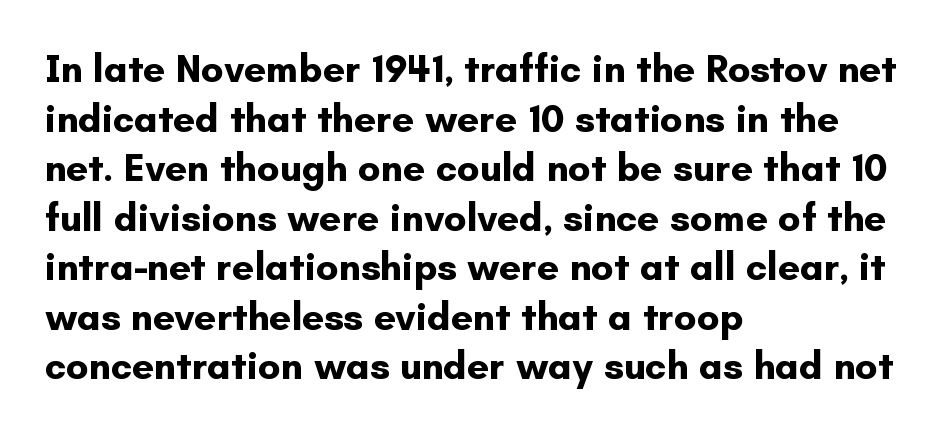
Q: Is the text bold? A: Yes.
Q: Is the text italic (slanted)? A: No, it is upright.
Q: Is the typeface a serif or a sans-serif typeface? A: Sans-serif.
Q: Is the text underlined? A: No.
Q: How is the paragraph aligned? A: Left-aligned.
Q: Is the spacing between letters normal or unusually wide? A: Normal.
Q: Is the spacing between lines tight, normal or loose? A: Normal.
Q: Width (condensed, normal, or wide)? A: Normal.
Q: Stroke contrast? A: Low.
Q: x-height? A: Small.
Q: Monospaced? A: No.
